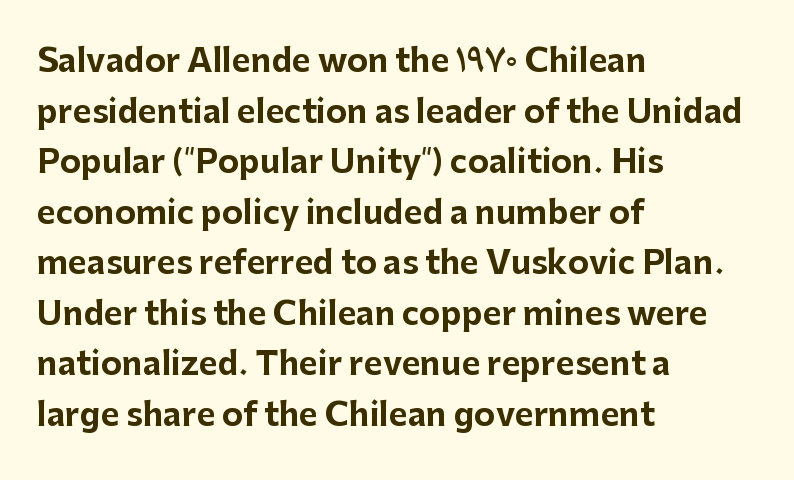
Q: Is the text bold? A: Yes.
Q: Is the text italic (slanted)? A: No, it is upright.
Q: Is the typeface a serif or a sans-serif typeface? A: Sans-serif.
Q: Is the text underlined? A: No.
Q: How is the paragraph aligned? A: Left-aligned.
Q: Is the spacing between letters normal or unusually wide? A: Normal.
Q: Is the spacing between lines tight, normal or loose? A: Normal.
Q: Width (condensed, normal, or wide)? A: Normal.
Q: Stroke contrast? A: Low.
Q: x-height? A: Medium.
Q: Monospaced? A: No.
